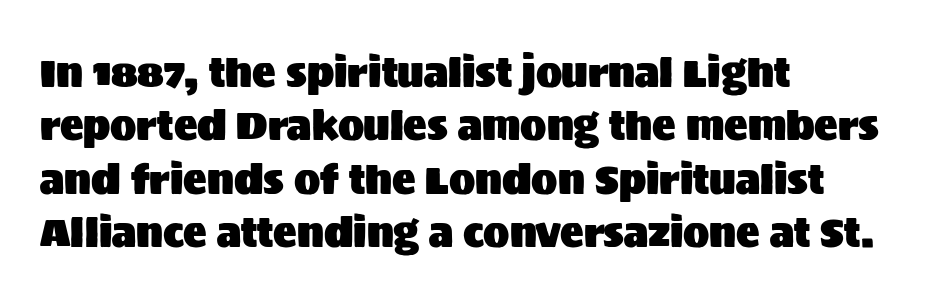
{"serif": "no", "italic": "no", "width": "normal", "stroke_contrast": "medium", "x_height": "large", "monospaced": "no", "underline": "no", "align": "left", "line_spacing": "normal", "line_spacing_ratio": 1.37, "letter_spacing": "normal", "letter_spacing_em": 0.0, "glyph_px": 39}
